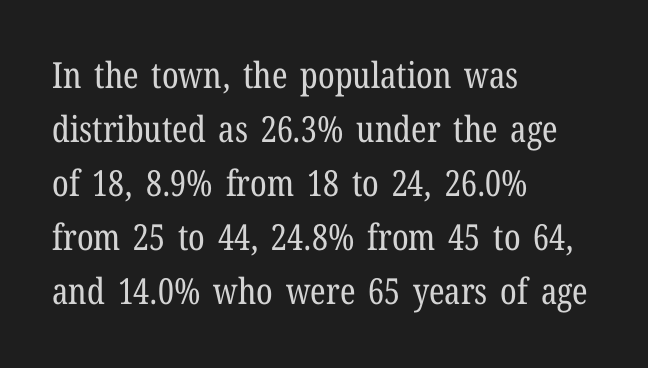
{"serif": "yes", "italic": "no", "bold": "no", "weight": "regular", "width": "condensed", "stroke_contrast": "low", "x_height": "medium", "monospaced": "no", "underline": "no", "align": "left", "line_spacing": "normal", "line_spacing_ratio": 1.5, "letter_spacing": "normal", "letter_spacing_em": 0.0, "glyph_px": 36}
